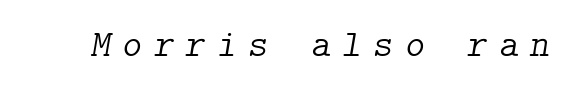
Q: Is the text bold? A: No.
Q: Is the text italic (slanted)? A: Yes, it leans right by about 9 degrees.
Q: Is the typeface a serif or a sans-serif typeface? A: Serif.
Q: Is the text underlined? A: No.
Q: Is the spacing between letters normal or unusually wide? A: Unusually wide.
Q: Width (condensed, normal, or wide)? A: Normal.
Q: Stroke contrast? A: Low.
Q: x-height? A: Medium.
